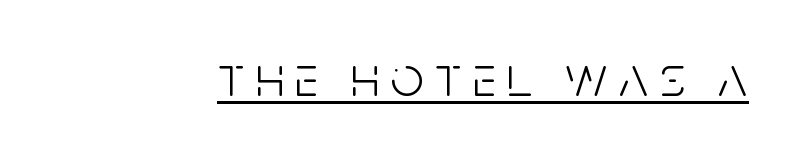
A typesetter would mark this as roman, not italic. A baseline rule has been typeset under these characters. Spacing verdict: proportional, widths tailored to each character. In terms of letterform style, serifs are entirely absent.
